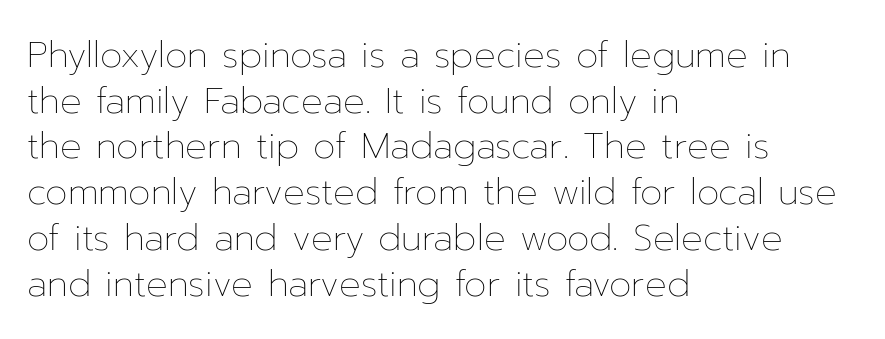
Glance below the letters and you will spot only blank space. No chunkiness to these letters — they're not bold. The paragraph has a hard left edge and a soft right edge. You could call the tracking neutral — neither tight nor loose. This sample keeps an unexceptional amount of space between lines.
